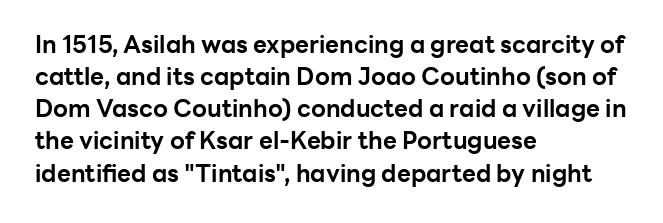
Heavy-handed strokes throughout: this text is bold. Ordinary non-slanted type is in use. The text block is weighted toward the left margin, trailing off unevenly rightward. Students, observe: this is what conventionally led text looks like. Students, note that the glyphs here touch the page at normal intervals. The words here are not underlined.
